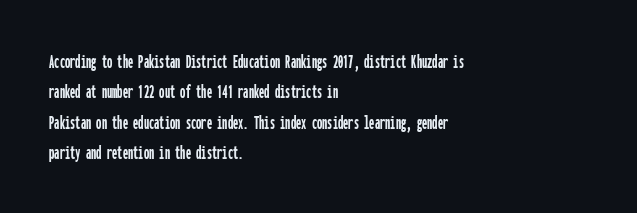
The image shows 21 px text type, upright; set left-aligned, normal line spacing (1.45x), normal letter spacing, not underlined.
